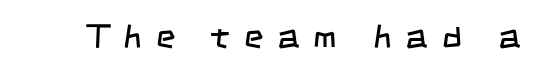
The image shows 33 px regular-weight, condensed sans-serif type; set unusually wide letter spacing (+0.42 em), not underlined; low stroke contrast and a large x-height.
